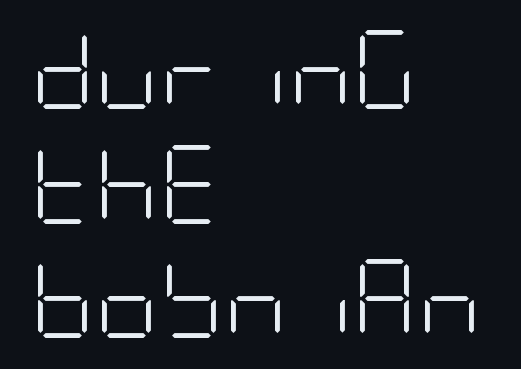
The image shows 79 px light, condensed sans-serif type, upright; set left-aligned, normal line spacing (1.45x), normal letter spacing, not underlined; low stroke contrast and a large x-height.
